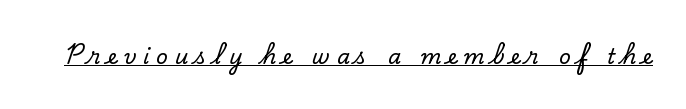
The image shows 21 px text type; set unusually wide letter spacing (+0.32 em), underlined.
